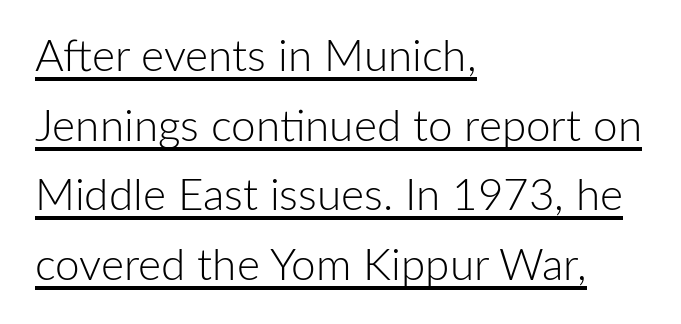
{"serif": "no", "italic": "no", "bold": "no", "weight": "light", "width": "normal", "stroke_contrast": "low", "x_height": "medium", "monospaced": "no", "underline": "yes", "align": "left", "line_spacing": "normal", "line_spacing_ratio": 1.58, "letter_spacing": "normal", "letter_spacing_em": 0.0, "glyph_px": 44}
